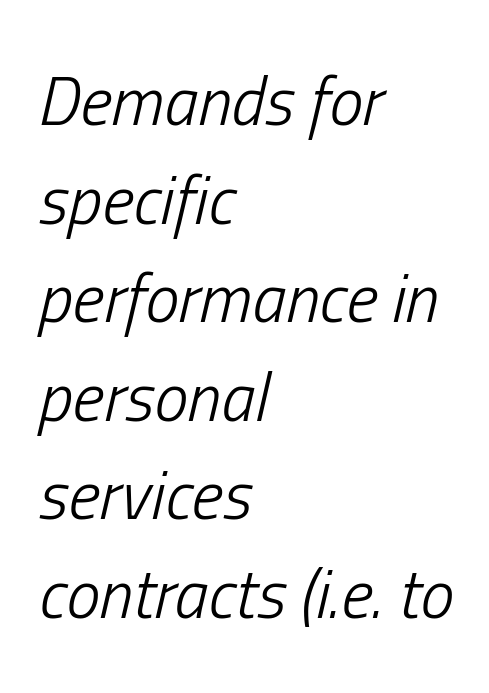
All the whitespace from short lines collects on the right. Compared with typical body copy, the letter spacing here is the same. Do the characters align in a grid? No, the font is proportional. Underline: absent.
